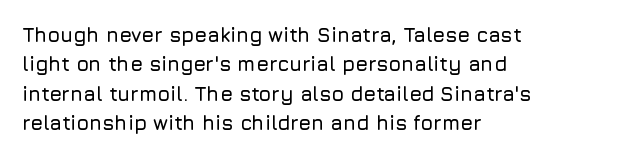
Notice how the passage keeps a crisp vertical edge on the left only. The space directly below the letters is spotless. The designer left line spacing at the default. Honestly, the letter spacing is just normal — you wouldn't notice it. Posture: vertical.
